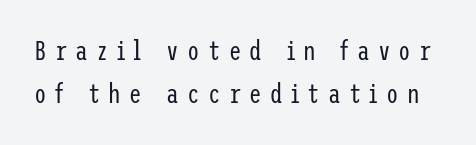
Q: Is the text bold? A: No.
Q: Is the text italic (slanted)? A: No, it is upright.
Q: Is the typeface a serif or a sans-serif typeface? A: Sans-serif.
Q: Is the text underlined? A: No.
Q: Is the spacing between letters normal or unusually wide? A: Unusually wide.
Q: Is the spacing between lines tight, normal or loose? A: Normal.
Q: Width (condensed, normal, or wide)? A: Condensed.
Q: Stroke contrast? A: Low.
Q: x-height? A: Medium.
